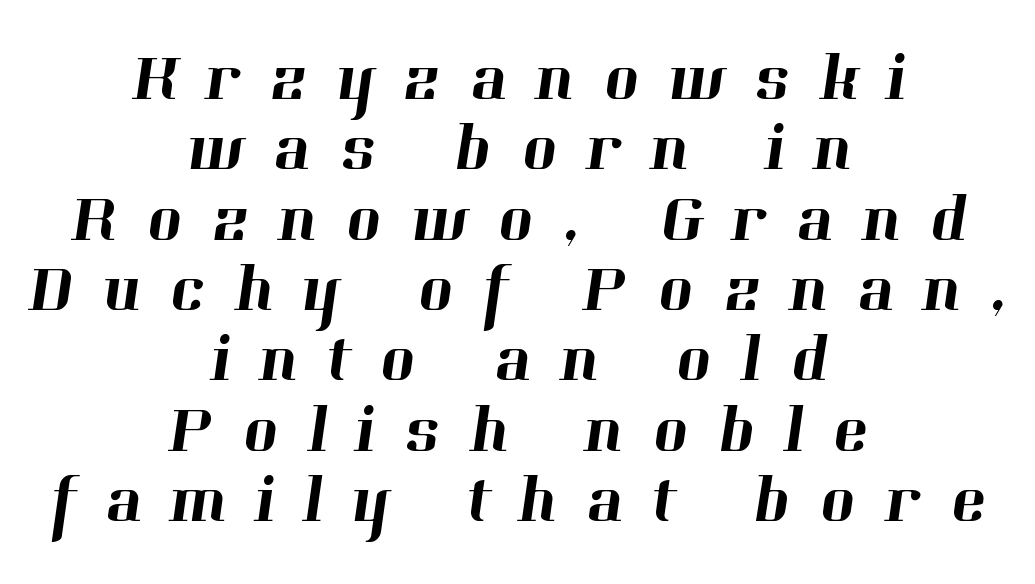
{"serif": "yes", "width": "normal", "stroke_contrast": "high", "x_height": "medium", "monospaced": "no", "underline": "no", "align": "center", "line_spacing": "tight", "line_spacing_ratio": 1.05, "letter_spacing": "wide", "letter_spacing_em": 0.44, "glyph_px": 67}
